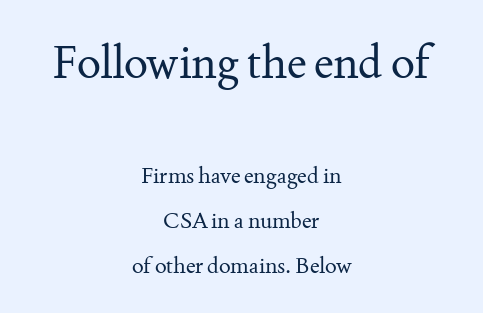
{"serif": "yes", "italic": "no", "bold": "no", "weight": "regular", "width": "normal", "stroke_contrast": "medium", "x_height": "small", "monospaced": "no", "underline": "no", "align": "center", "line_spacing": "loose", "line_spacing_ratio": 2.04, "letter_spacing": "normal", "letter_spacing_em": 0.0, "larger_block": "first", "size_ratio": 2.05, "glyph_px": 45}
